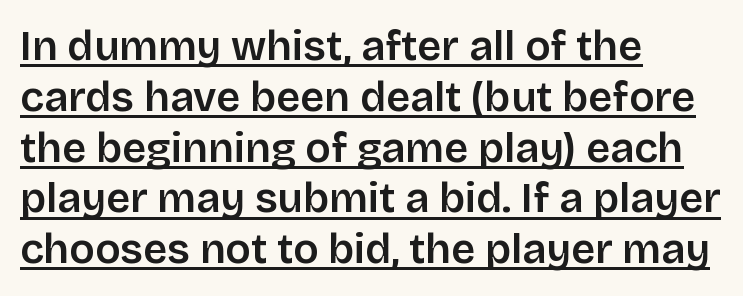
The face used here is proportionally spaced, like ordinary book or web type. Here the glyphs are tracked normally, forming tight word shapes. Do the letters lean? They stand straight. A continuous stroke trails under the words, as in a hyperlink. The designer went with a sans here, leaving each stem footless.
